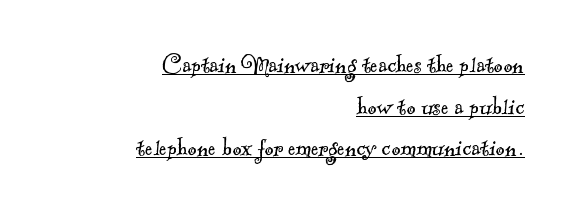
{"serif": "yes", "bold": "no", "weight": "light", "width": "normal", "x_height": "small", "monospaced": "no", "underline": "yes", "align": "right", "line_spacing": "normal", "line_spacing_ratio": 1.49, "letter_spacing": "normal", "letter_spacing_em": 0.0, "glyph_px": 28}
